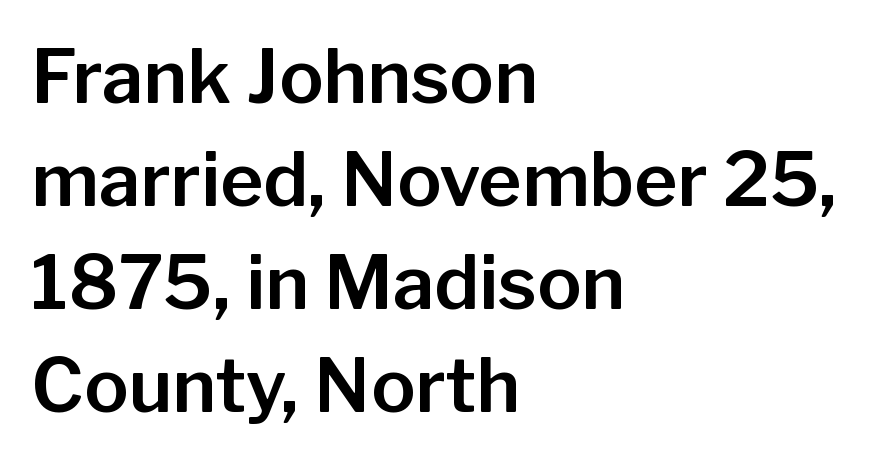
The image shows 74 px sans-serif type, upright; set left-aligned, normal line spacing (1.39x), normal letter spacing, not underlined; low stroke contrast and a medium x-height.
